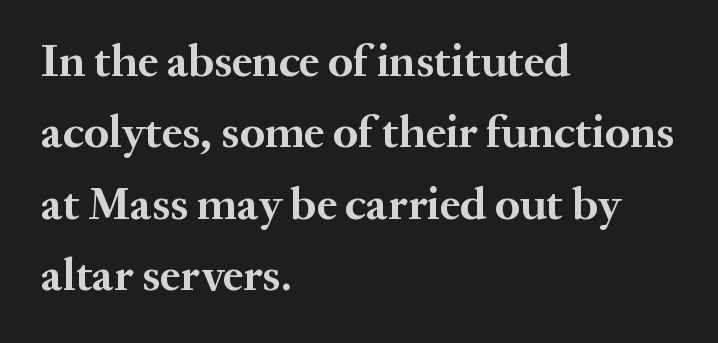
The rows are spaced the way most documents space them. Here the designer chose a conventional face with non-uniform glyph widths. The string is rendered with underlining switched off. This rendering employs a face with finishing strokes, i.e., a serif. Notice how the passage keeps a crisp vertical edge on the left only. Designer's note — italics off, roman on.
